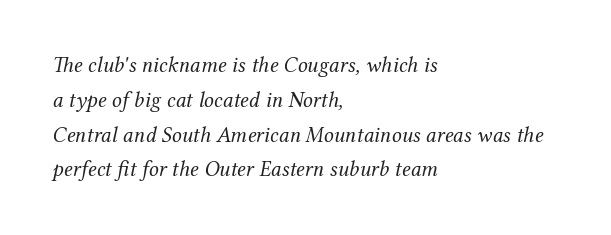
Italic? Definitely — the glyphs are oblique. Summary of weight: not heavy and not bold. Any mark beneath the type? The region is blank. Short and long lines alike share a common starting point at left.
